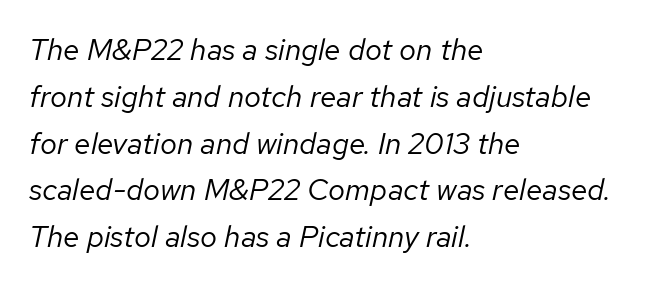
The image shows 30 px regular-weight type, italic (leaning right); set left-aligned, normal line spacing (1.56x), normal letter spacing, not underlined; low stroke contrast and a medium x-height.
